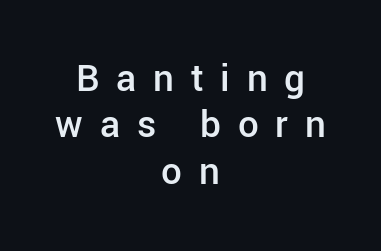
You could barely slide anything between these rows. Looks like regular typesetting: each glyph gets only the width it needs. Caption: expanded tracking, letters set apart. You can tell it's not italic because the verticals are truly vertical. Typesetter's note: demi weight, one step under bold.
